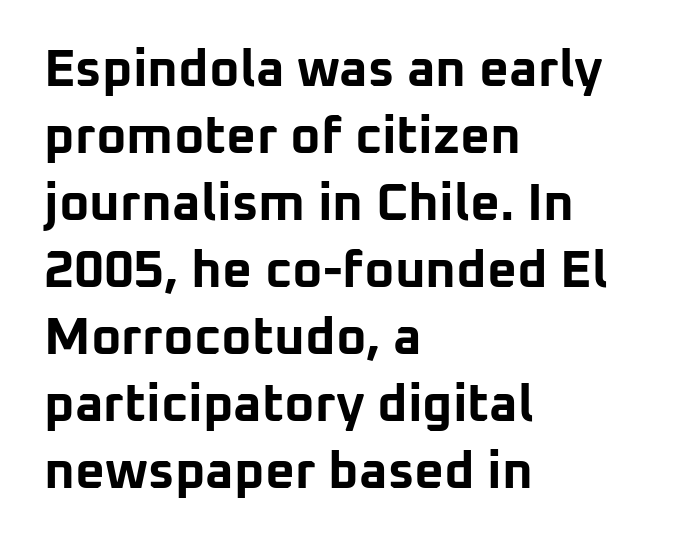
The image shows 52 px bold sans-serif type, upright; set left-aligned, normal line spacing (1.29x), normal letter spacing, not underlined; low stroke contrast and a medium x-height.
